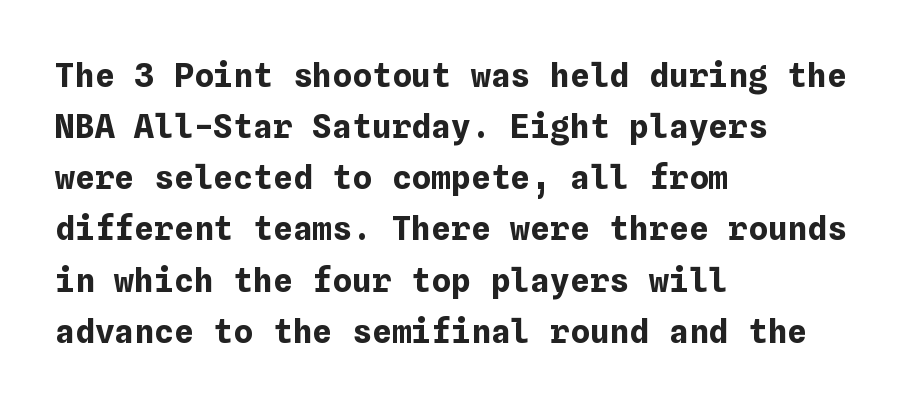
The image shows 33 px bold type, upright; set left-aligned, normal line spacing (1.55x), normal letter spacing, not underlined; low stroke contrast and a medium x-height.
